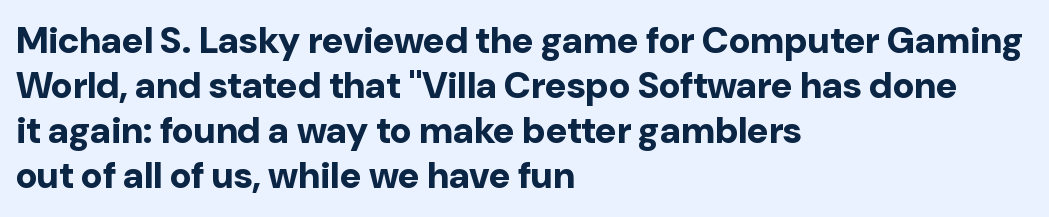
Q: Is the text bold? A: Yes.
Q: Is the text italic (slanted)? A: No, it is upright.
Q: Is the typeface a serif or a sans-serif typeface? A: Sans-serif.
Q: Is the text underlined? A: No.
Q: How is the paragraph aligned? A: Left-aligned.
Q: Is the spacing between letters normal or unusually wide? A: Normal.
Q: Width (condensed, normal, or wide)? A: Normal.
Q: Stroke contrast? A: Low.
Q: x-height? A: Medium.
Q: Monospaced? A: No.
